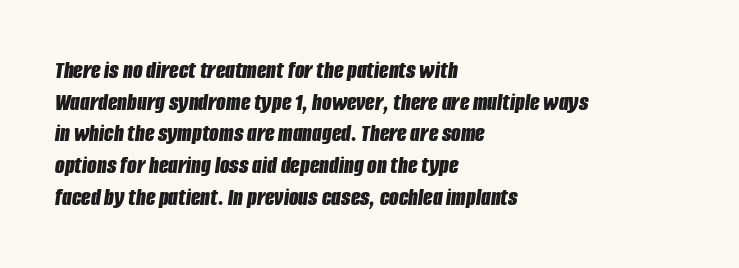
The letters are slanted; this is an italic face. These lines sit exactly where default settings would place them. This sample is left-justified, so line endings fall wherever the words run out. Pretty heavy lettering here — definitely bold.
